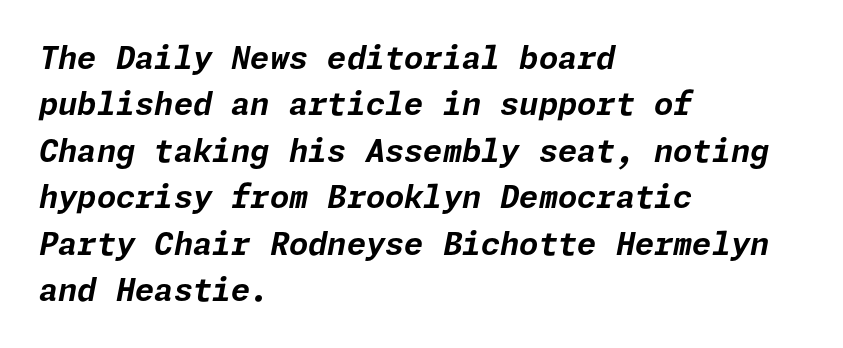
{"italic": "yes", "lean": "right", "slant_degrees": 11, "bold": "yes", "weight": "bold", "width": "normal", "stroke_contrast": "low", "x_height": "medium", "underline": "no", "align": "left", "line_spacing": "normal", "line_spacing_ratio": 1.5, "letter_spacing": "normal", "letter_spacing_em": 0.0, "glyph_px": 31}
